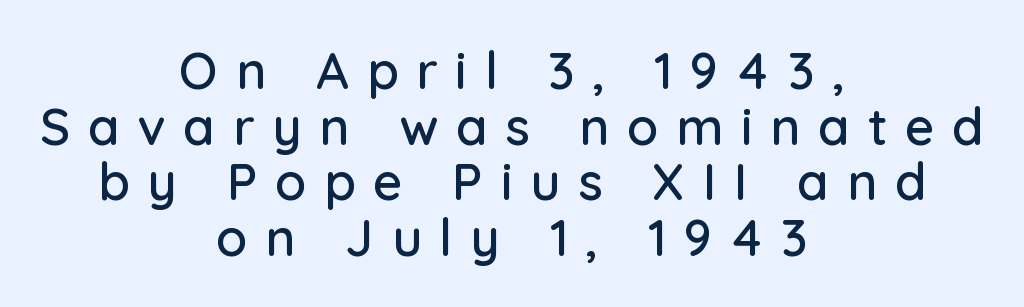
{"serif": "no", "italic": "no", "width": "normal", "stroke_contrast": "low", "x_height": "medium", "monospaced": "no", "underline": "no", "align": "center", "line_spacing": "tight", "line_spacing_ratio": 1.09, "letter_spacing": "wide", "letter_spacing_em": 0.35, "glyph_px": 51}
